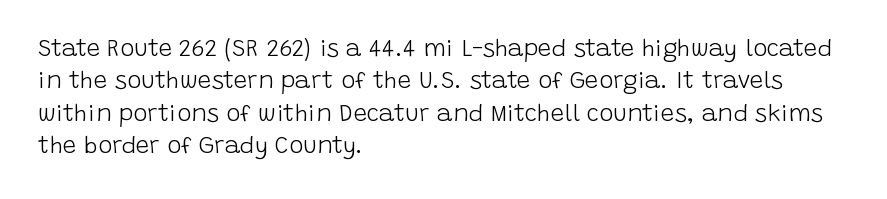
The image shows 24 px text type, upright; set left-aligned, normal line spacing (1.35x), normal letter spacing, not underlined.
